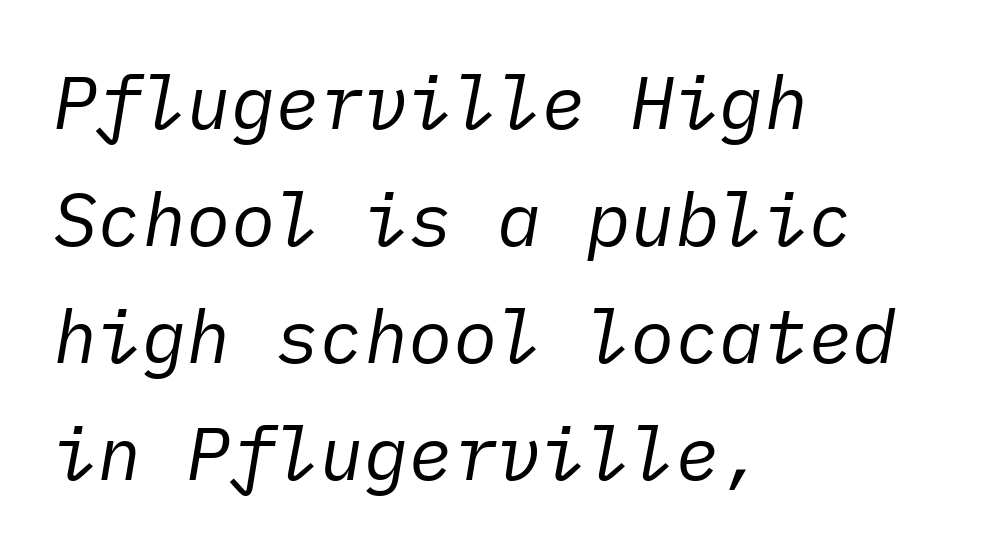
Q: Is the text bold? A: No.
Q: Is the text italic (slanted)? A: Yes, it leans right by about 10 degrees.
Q: Is the text underlined? A: No.
Q: How is the paragraph aligned? A: Left-aligned.
Q: Is the spacing between letters normal or unusually wide? A: Normal.
Q: Is the spacing between lines tight, normal or loose? A: Normal.
Q: Width (condensed, normal, or wide)? A: Normal.
Q: Stroke contrast? A: Low.
Q: x-height? A: Medium.
